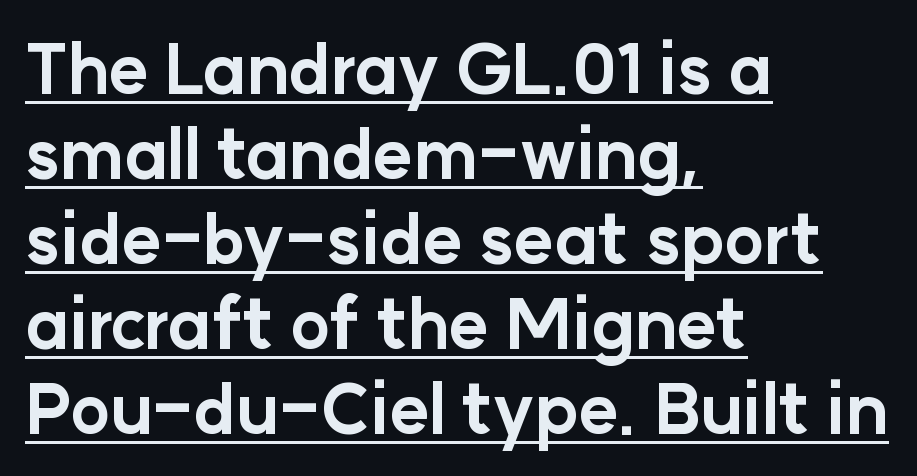
{"serif": "no", "italic": "no", "bold": "yes", "weight": "bold", "width": "normal", "stroke_contrast": "low", "x_height": "medium", "monospaced": "no", "underline": "yes", "align": "left", "line_spacing": "normal", "line_spacing_ratio": 1.25, "letter_spacing": "normal", "letter_spacing_em": 0.0, "glyph_px": 68}
